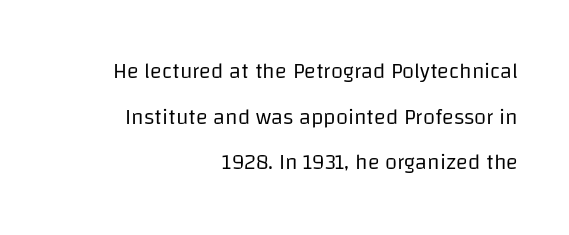
The image shows 22 px text type, upright; set right-aligned, loose line spacing (2.07x), normal letter spacing, not underlined.
